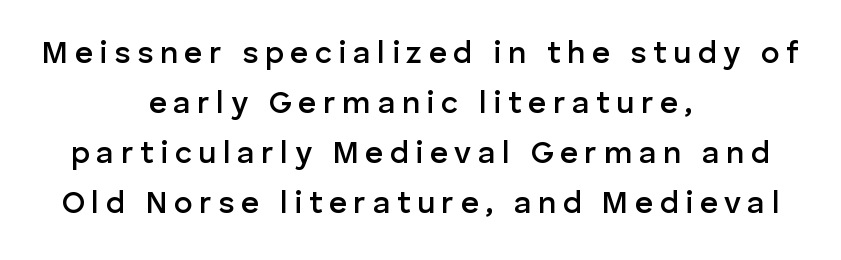
The image shows 31 px semibold sans-serif type, upright; set centered, normal line spacing (1.61x), unusually wide letter spacing (+0.21 em), not underlined; low stroke contrast and a medium x-height.
